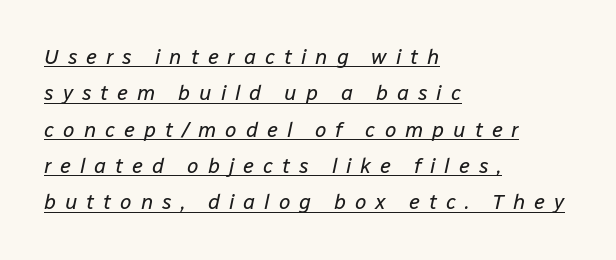
The lines are quadded left. The lettering tilts uniformly, giving the passage an italic look. The face used here appears with an underline applied. The weight tops out at a normal text grade. Spacing between characters has been opened up far beyond the box default.
